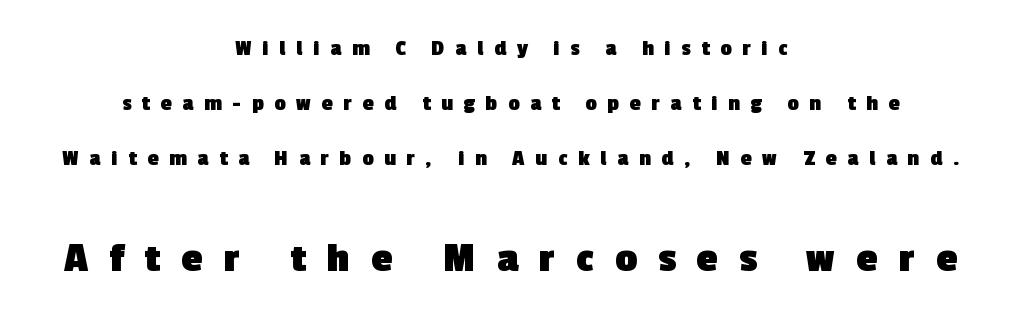
{"serif": "no", "bold": "yes", "weight": "heavy", "width": "normal", "x_height": "medium", "monospaced": "no", "underline": "no", "align": "center", "line_spacing": "loose", "line_spacing_ratio": 2.5, "letter_spacing": "wide", "letter_spacing_em": 0.49, "larger_block": "second", "size_ratio": 1.95, "glyph_px": 43}
